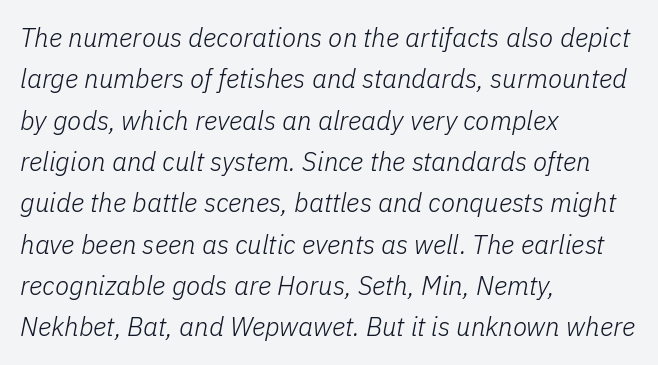
Q: Is the text bold? A: No.
Q: Is the text italic (slanted)? A: Yes, it leans right by about 11 degrees.
Q: Is the text underlined? A: No.
Q: How is the paragraph aligned? A: Left-aligned.
Q: Is the spacing between letters normal or unusually wide? A: Normal.
Q: Is the spacing between lines tight, normal or loose? A: Normal.
